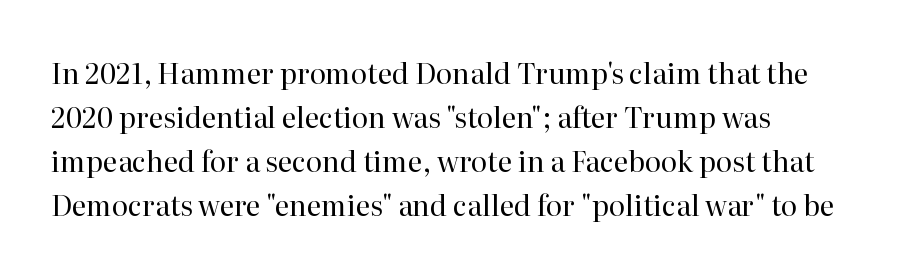
The image shows 28 px regular-weight serif type, upright; set left-aligned, normal line spacing (1.57x), normal letter spacing, not underlined; high stroke contrast and a medium x-height.
